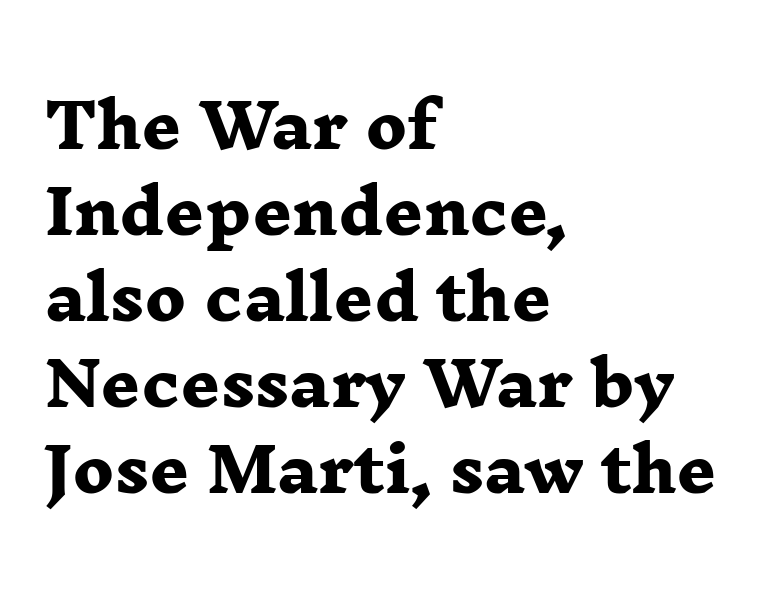
The image shows 61 px heavy, wide serif type; set left-aligned, normal line spacing (1.41x), normal letter spacing, not underlined; low stroke contrast and a medium x-height.
